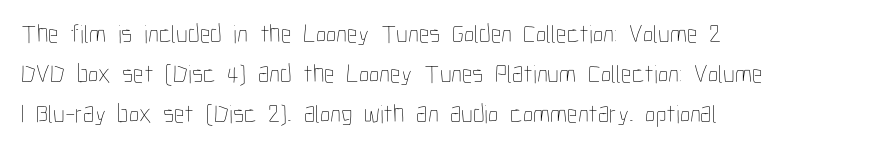
Q: Is the text bold? A: No.
Q: Is the text italic (slanted)? A: No, it is upright.
Q: Is the text underlined? A: No.
Q: How is the paragraph aligned? A: Left-aligned.
Q: Is the spacing between letters normal or unusually wide? A: Normal.
Q: Is the spacing between lines tight, normal or loose? A: Normal.
